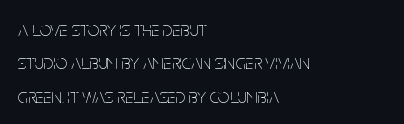
The image shows 20 px text type, upright; set left-aligned, normal line spacing (1.67x), normal letter spacing, not underlined.
